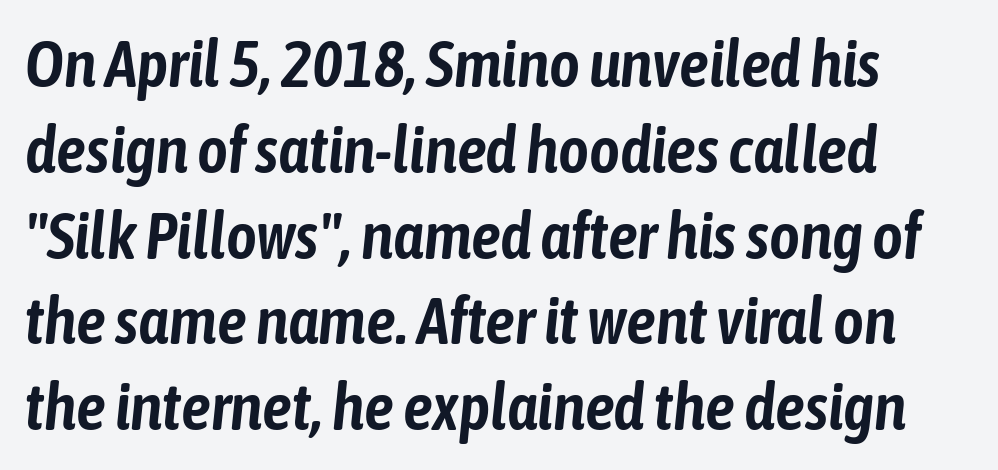
Character widths vary here, with narrow letters taking less room than wide ones. The rendering uses a moderate line-height, typical for paragraphs. Short note: letters normally spaced. Would a proofreader flag this as italicized? Yes. Unmarked baselines from the first word to the last.
